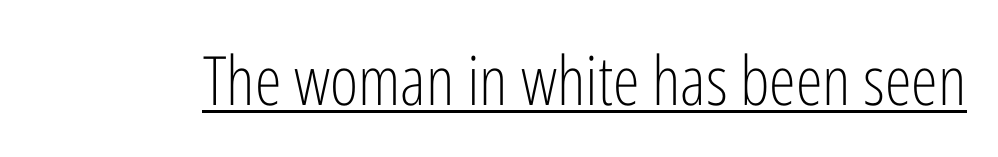
{"serif": "no", "italic": "no", "bold": "no", "weight": "light", "width": "condensed", "stroke_contrast": "low", "x_height": "medium", "monospaced": "no", "underline": "yes", "letter_spacing": "normal", "letter_spacing_em": 0.0, "glyph_px": 68}
